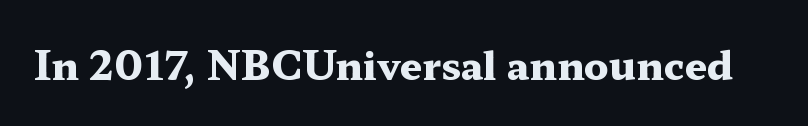
Q: Is the text bold? A: Yes.
Q: Is the text italic (slanted)? A: No, it is upright.
Q: Is the typeface a serif or a sans-serif typeface? A: Serif.
Q: Is the text underlined? A: No.
Q: Is the spacing between letters normal or unusually wide? A: Normal.
Q: Width (condensed, normal, or wide)? A: Wide.
Q: Stroke contrast? A: Medium.
Q: x-height? A: Medium.
Q: Monospaced? A: No.
